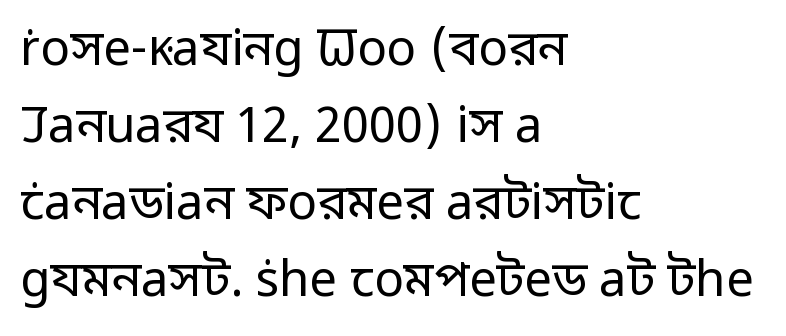
The image shows 49 px regular-weight sans-serif type, upright; set left-aligned, normal line spacing (1.57x), normal letter spacing, not underlined; low stroke contrast and a medium x-height.
